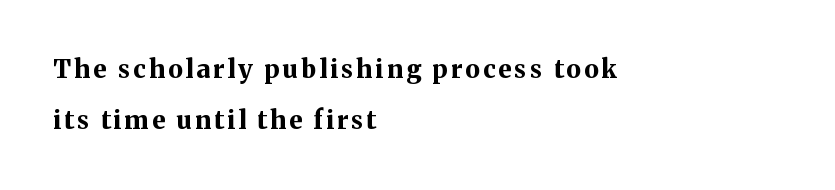
Q: Is the text bold? A: Yes.
Q: Is the text italic (slanted)? A: No, it is upright.
Q: Is the text underlined? A: No.
Q: How is the paragraph aligned? A: Left-aligned.
Q: Is the spacing between lines tight, normal or loose? A: Loose.
